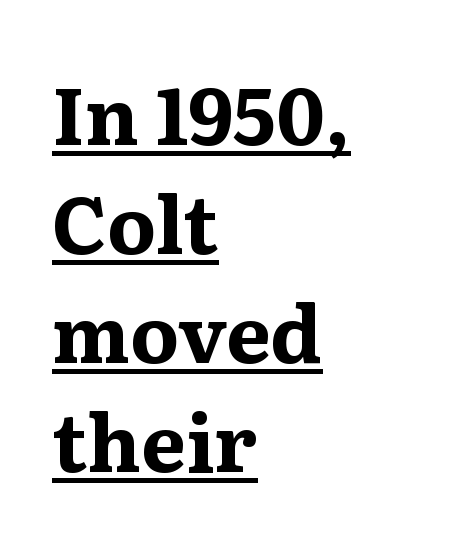
{"serif": "yes", "italic": "no", "bold": "yes", "weight": "bold", "width": "wide", "stroke_contrast": "medium", "x_height": "medium", "monospaced": "no", "underline": "yes", "align": "left", "line_spacing": "normal", "line_spacing_ratio": 1.38, "letter_spacing": "normal", "letter_spacing_em": 0.0, "glyph_px": 79}
